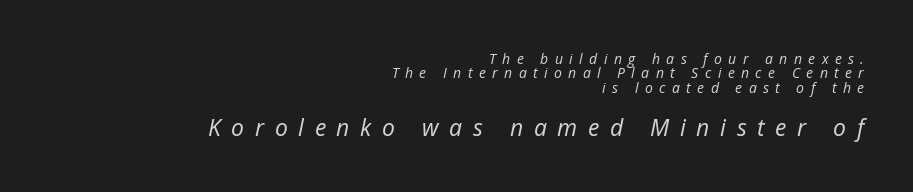
The image shows 23 px text type, italic (leaning right); set right-aligned, tight line spacing (1.03x), unusually wide letter spacing (+0.46 em), not underlined; the second (bottom) block is 1.64x larger.
